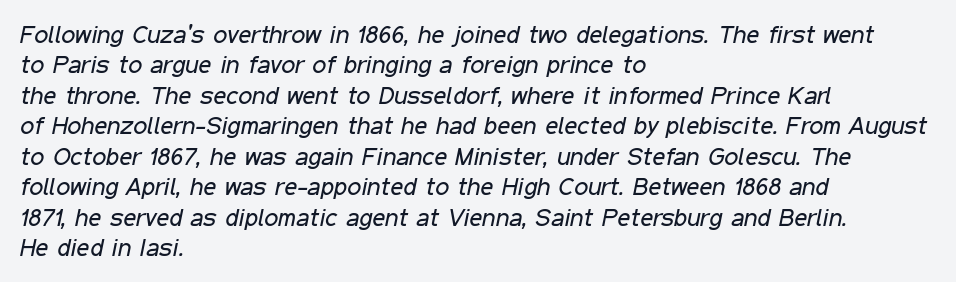
{"italic": "yes", "lean": "right", "slant_degrees": 11, "bold": "no", "underline": "no", "align": "left", "line_spacing_ratio": 1.22, "letter_spacing": "normal", "letter_spacing_em": 0.0, "glyph_px": 25}
